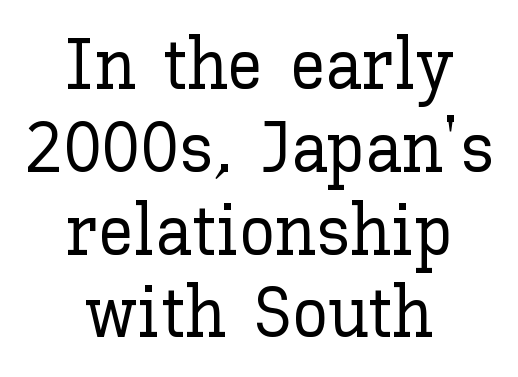
Q: Is the text italic (slanted)? A: No, it is upright.
Q: Is the text underlined? A: No.
Q: How is the paragraph aligned? A: Centered.
Q: Is the spacing between letters normal or unusually wide? A: Normal.
Q: Is the spacing between lines tight, normal or loose? A: Tight.
Q: Width (condensed, normal, or wide)? A: Normal.
Q: Stroke contrast? A: Low.
Q: x-height? A: Medium.
Q: Monospaced? A: No.
